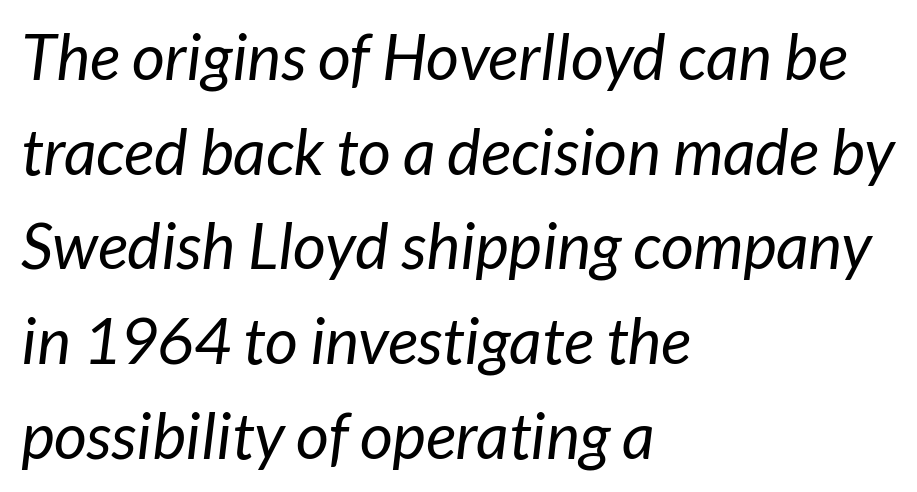
Q: Is the text bold? A: No.
Q: Is the typeface a serif or a sans-serif typeface? A: Sans-serif.
Q: Is the text underlined? A: No.
Q: How is the paragraph aligned? A: Left-aligned.
Q: Is the spacing between letters normal or unusually wide? A: Normal.
Q: Is the spacing between lines tight, normal or loose? A: Normal.
Q: Width (condensed, normal, or wide)? A: Normal.
Q: Stroke contrast? A: Low.
Q: x-height? A: Medium.
Q: Monospaced? A: No.
